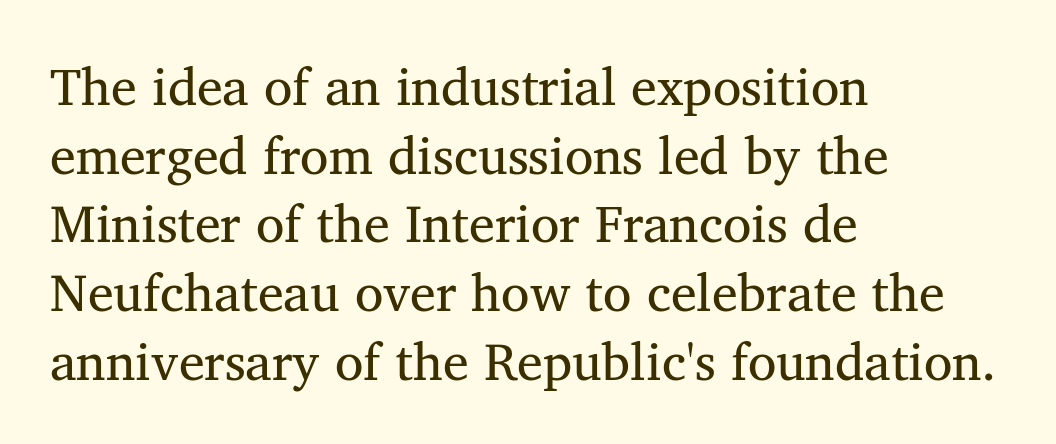
{"serif": "yes", "bold": "no", "weight": "regular", "width": "normal", "stroke_contrast": "medium", "x_height": "medium", "monospaced": "no", "underline": "no", "align": "left", "line_spacing": "normal", "line_spacing_ratio": 1.32, "letter_spacing": "normal", "letter_spacing_em": 0.0, "glyph_px": 52}
